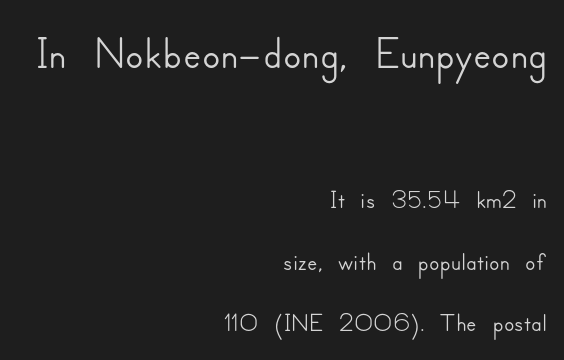
Q: Is the text italic (slanted)? A: No, it is upright.
Q: Is the typeface a serif or a sans-serif typeface? A: Sans-serif.
Q: Is the text underlined? A: No.
Q: How is the paragraph aligned? A: Right-aligned.
Q: Is the spacing between letters normal or unusually wide? A: Normal.
Q: Is the spacing between lines tight, normal or loose? A: Normal.
Q: Which block of text is set in a larger size, the first (top) or the second (bottom)? A: The first (top) one.
Q: Width (condensed, normal, or wide)? A: Normal.
Q: Stroke contrast? A: Low.
Q: x-height? A: Small.
Q: Monospaced? A: No.
